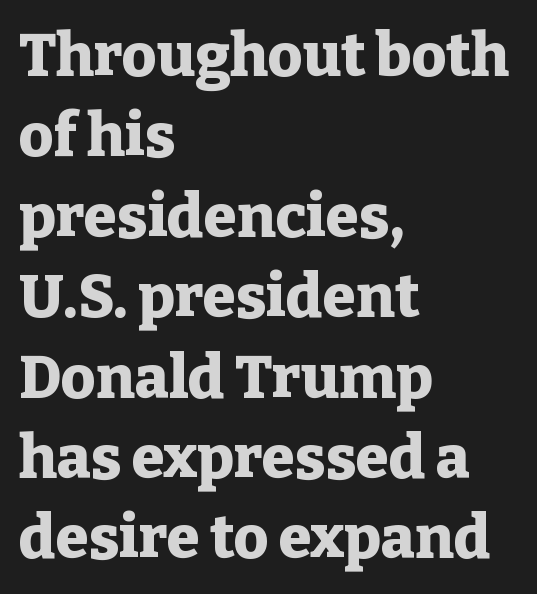
{"serif": "yes", "italic": "no", "bold": "yes", "weight": "heavy", "width": "normal", "stroke_contrast": "low", "x_height": "medium", "monospaced": "no", "underline": "no", "align": "left", "line_spacing": "normal", "line_spacing_ratio": 1.34, "letter_spacing": "normal", "letter_spacing_em": 0.0, "glyph_px": 60}
